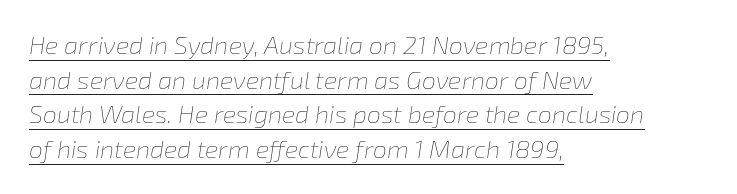
{"italic": "yes", "lean": "right", "slant_degrees": 8, "bold": "no", "underline": "yes", "align": "left", "line_spacing": "normal", "line_spacing_ratio": 1.39, "letter_spacing": "normal", "letter_spacing_em": 0.0, "glyph_px": 25}
